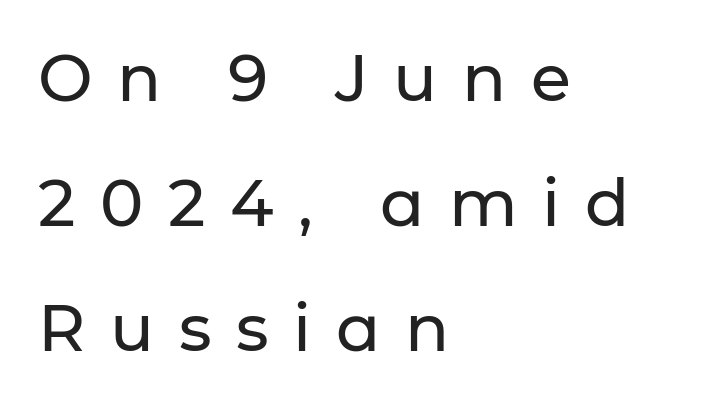
The image shows 65 px sans-serif type, upright; set left-aligned, loose line spacing (1.92x), unusually wide letter spacing (+0.38 em), not underlined; low stroke contrast and a medium x-height.
